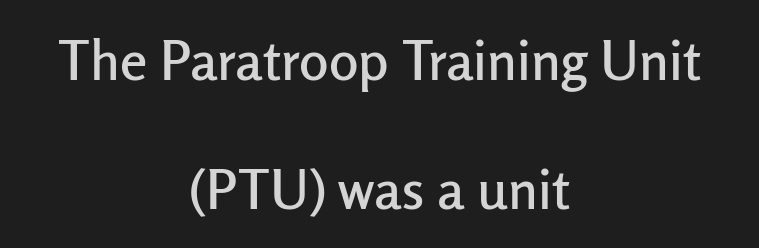
Q: Is the text italic (slanted)? A: No, it is upright.
Q: Is the typeface a serif or a sans-serif typeface? A: Sans-serif.
Q: Is the text underlined? A: No.
Q: How is the paragraph aligned? A: Centered.
Q: Is the spacing between letters normal or unusually wide? A: Normal.
Q: Is the spacing between lines tight, normal or loose? A: Loose.
Q: Width (condensed, normal, or wide)? A: Normal.
Q: Stroke contrast? A: Low.
Q: x-height? A: Medium.
Q: Monospaced? A: No.
